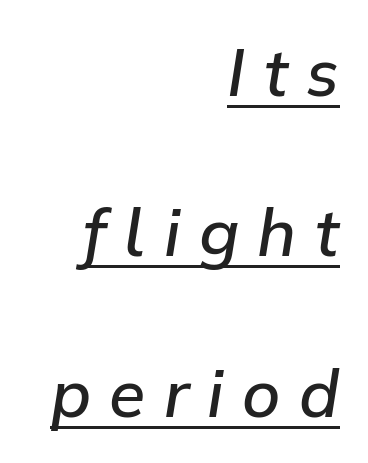
Q: Is the text bold? A: Semi-bold.
Q: Is the text italic (slanted)? A: Yes, it leans right by about 9 degrees.
Q: Is the text underlined? A: Yes.
Q: How is the paragraph aligned? A: Right-aligned.
Q: Is the spacing between letters normal or unusually wide? A: Unusually wide.
Q: Is the spacing between lines tight, normal or loose? A: Loose.
Q: Width (condensed, normal, or wide)? A: Normal.
Q: Stroke contrast? A: Low.
Q: x-height? A: Medium.
Q: Monospaced? A: No.
